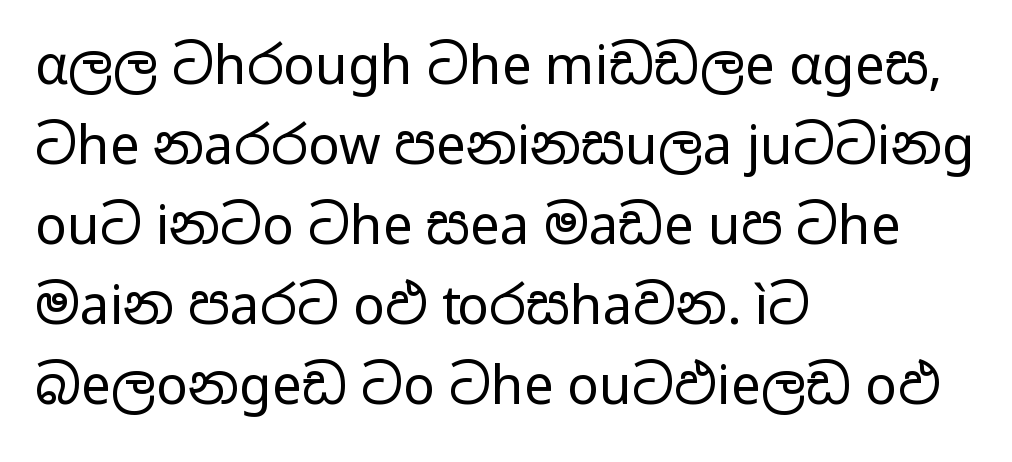
{"serif": "no", "italic": "no", "bold": "no", "weight": "regular", "width": "wide", "stroke_contrast": "low", "x_height": "medium", "monospaced": "no", "underline": "no", "align": "left", "line_spacing": "normal", "line_spacing_ratio": 1.51, "letter_spacing": "normal", "letter_spacing_em": 0.0, "glyph_px": 53}
